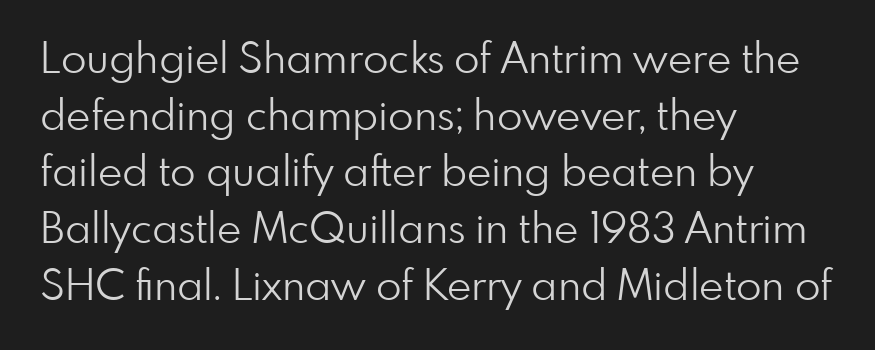
Q: Is the text bold? A: No.
Q: Is the text italic (slanted)? A: No, it is upright.
Q: Is the typeface a serif or a sans-serif typeface? A: Sans-serif.
Q: Is the text underlined? A: No.
Q: How is the paragraph aligned? A: Left-aligned.
Q: Is the spacing between letters normal or unusually wide? A: Normal.
Q: Is the spacing between lines tight, normal or loose? A: Normal.
Q: Width (condensed, normal, or wide)? A: Normal.
Q: Stroke contrast? A: Low.
Q: x-height? A: Small.
Q: Monospaced? A: No.
